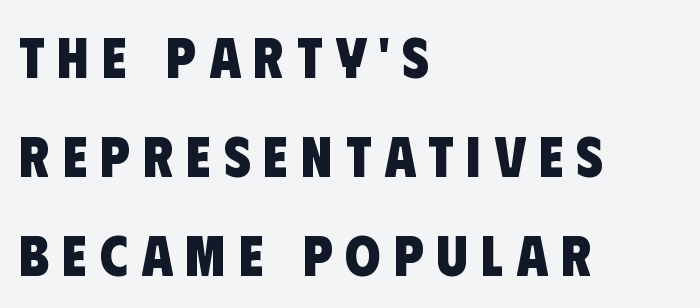
Nope, no serifs anywhere on these letters. Layout note: lines flush left. In terms of letterspacing, this is a distinctly airy, spread setting. The rendering uses natural spacing where letterforms have individual widths. Is the type bold? Yes — the strokes are clearly thick and heavy.
